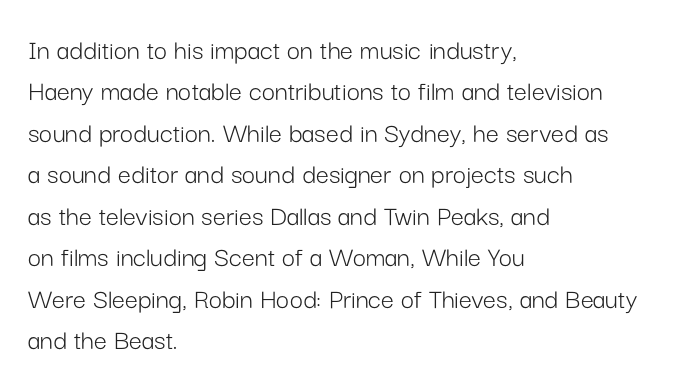
{"serif": "no", "italic": "no", "bold": "no", "weight": "light", "width": "normal", "stroke_contrast": "low", "x_height": "medium", "monospaced": "no", "underline": "no", "align": "left", "line_spacing": "normal", "line_spacing_ratio": 1.43, "letter_spacing": "normal", "letter_spacing_em": 0.0, "glyph_px": 29}
